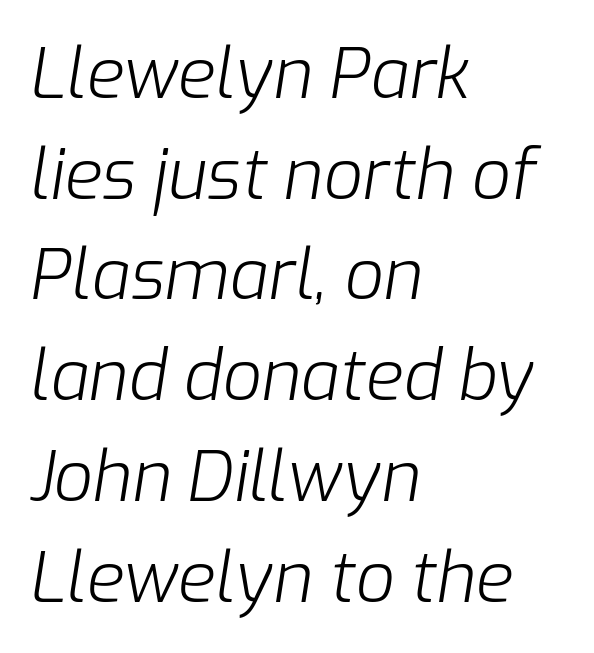
Q: Is the text bold? A: No.
Q: Is the text italic (slanted)? A: Yes, it leans right by about 9 degrees.
Q: Is the text underlined? A: No.
Q: How is the paragraph aligned? A: Left-aligned.
Q: Is the spacing between letters normal or unusually wide? A: Normal.
Q: Is the spacing between lines tight, normal or loose? A: Normal.
Q: Width (condensed, normal, or wide)? A: Normal.
Q: Stroke contrast? A: Low.
Q: x-height? A: Medium.
Q: Monospaced? A: No.
